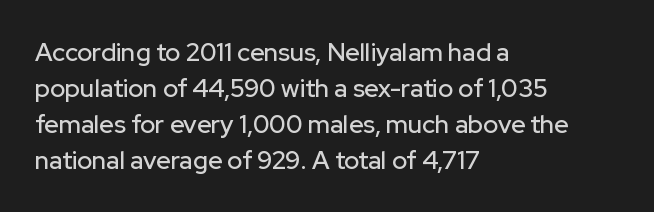
Q: Is the text italic (slanted)? A: No, it is upright.
Q: Is the text underlined? A: No.
Q: How is the paragraph aligned? A: Left-aligned.
Q: Is the spacing between letters normal or unusually wide? A: Normal.
Q: Is the spacing between lines tight, normal or loose? A: Normal.
